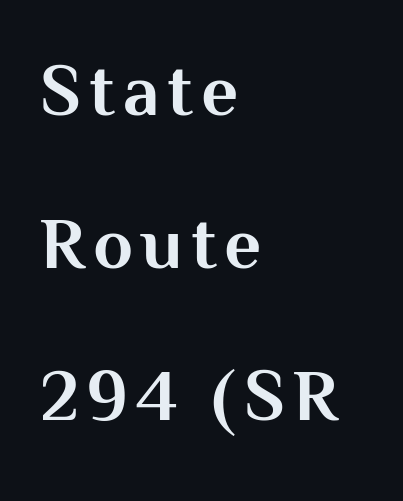
Bold? Absolutely — the strokes are thick and heavy. Proportional: the letters do not fall into vertical columns. Where is the straight margin? On the left. Glance below the letters and you will spot only blank space. Line spacing here is loose. The font's upright variant was chosen for this text.
